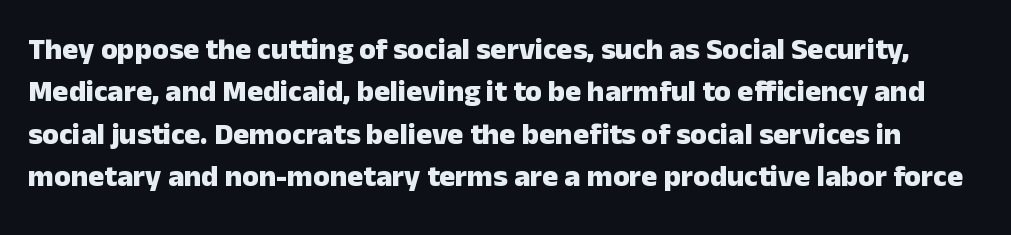
Strong, thick strokes mark this as bold type. Each new line begins a customary step beneath the previous one. The letters advance in unequal steps, a hallmark of proportional type. Nope, no serifs anywhere on these letters. It's the straight-up-and-down kind of type. The passage shown is not underscored anywhere.
